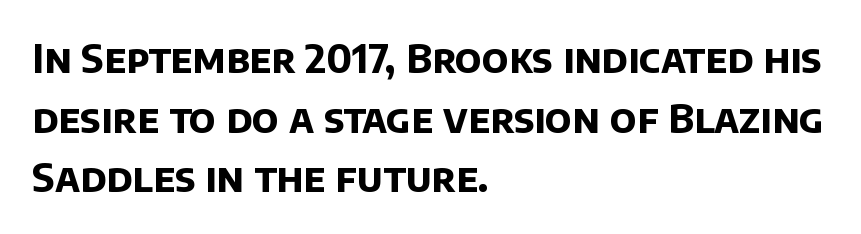
{"serif": "no", "bold": "yes", "weight": "bold", "width": "normal", "stroke_contrast": "low", "x_height": "large", "monospaced": "no", "underline": "no", "align": "left", "line_spacing": "normal", "line_spacing_ratio": 1.53, "letter_spacing": "normal", "letter_spacing_em": 0.0, "glyph_px": 39}
